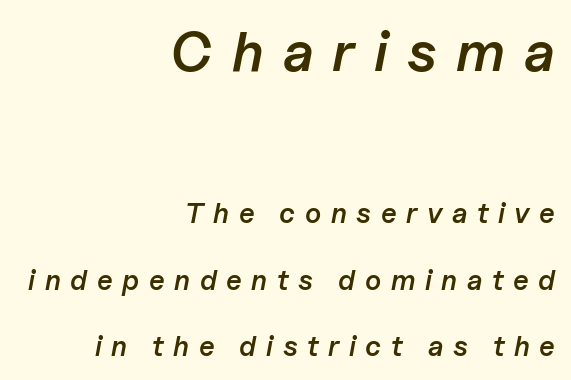
The gap between lines stays unmarked. Bigger letters appear in the top chunk; the bottom chunk is reduced. Does the weight exceed regular? Yes, but only to semibold. Compared with typical paragraphs, the rows here are farther apart. Words appear elongated and porous because spacing is wide. Layout note: lines flush right.
